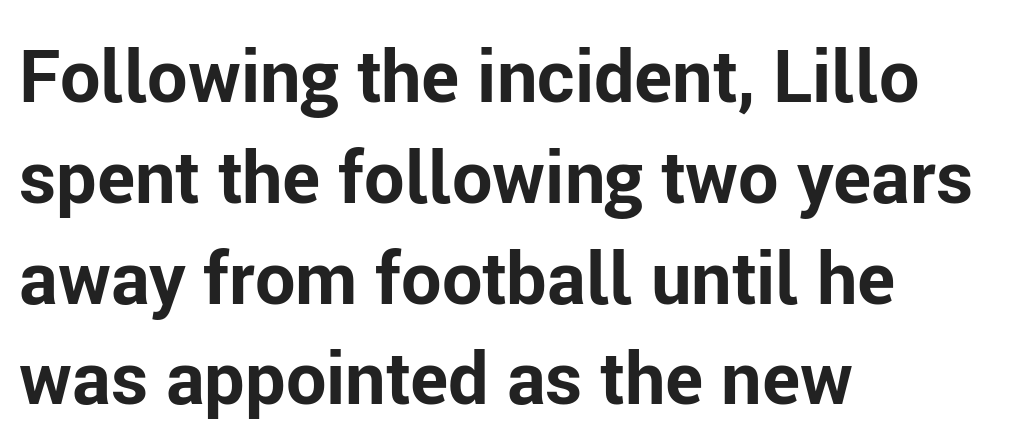
Rendered with straight, roman letterforms. Short and long lines alike share a common starting point at left. Letterform terminals end flat and unadorned throughout the passage. The passage shown stacks its lines at a standard gap. These lines carry a lot of weight — the face is fully bold. Clear beneath every line of the passage.
